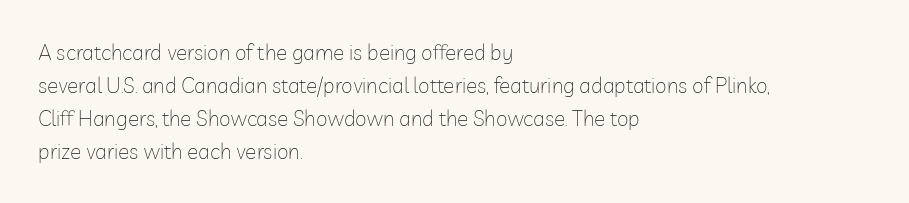
No italicization has been applied; the sample stays upright. This rendering features lettering with no underline. Summary of weight: not heavy and not bold. The typesetter chose a ragged-right arrangement here. The vertical gap from one line to the next is medium.
